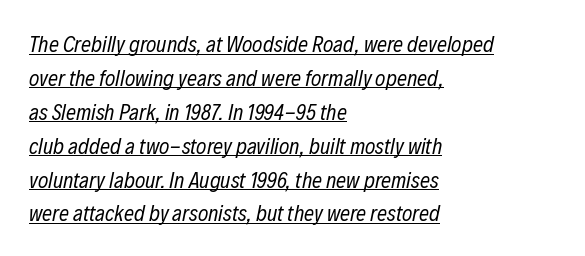
The image shows 22 px text type, italic (leaning right); set left-aligned, normal line spacing (1.54x), normal letter spacing, underlined.
